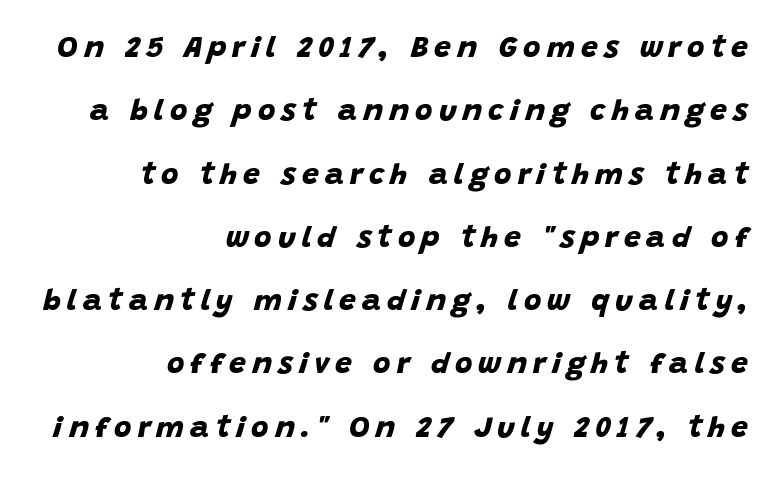
Bold? Absolutely — the strokes are thick and heavy. Just letters on the line, the space beneath them empty. Check where the strokes stop: nothing finishes them off — pure sans. The letters advance in unequal steps, a hallmark of proportional type. Compared with typical paragraphs, the rows here are farther apart. The compositor pushed each line to the right boundary.
